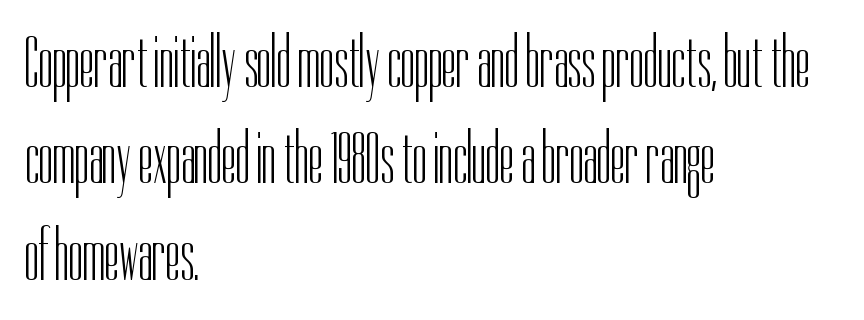
If you measured baseline to baseline, you'd find a middling distance. Characters follow at the spacing the type designer built in. A bare baseline throughout the passage. The axis of the letterforms is exactly vertical. The letters carry no serifs — their stems end cleanly without finishing strokes.
